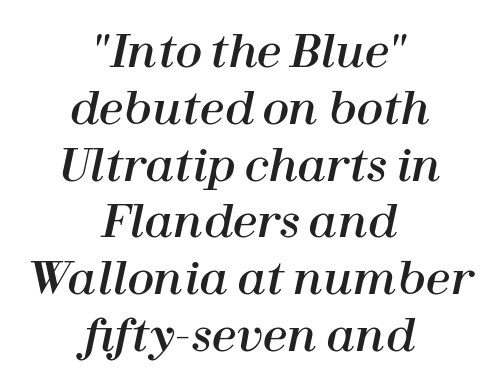
The image shows 44 px text type, italic (leaning right); set centered, normal line spacing (1.29x), normal letter spacing, not underlined; high stroke contrast and a medium x-height.
